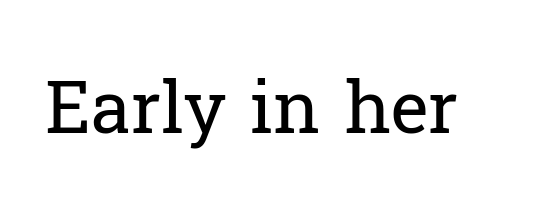
The image shows 72 px regular-weight serif type, upright; set normal letter spacing, not underlined; low stroke contrast and a medium x-height.
